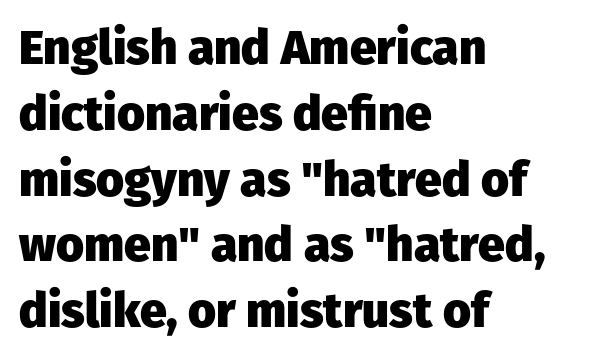
{"serif": "no", "italic": "no", "bold": "yes", "weight": "heavy", "width": "normal", "stroke_contrast": "low", "x_height": "medium", "monospaced": "no", "underline": "no", "align": "left", "line_spacing": "normal", "line_spacing_ratio": 1.37, "letter_spacing": "normal", "letter_spacing_em": 0.0, "glyph_px": 48}
